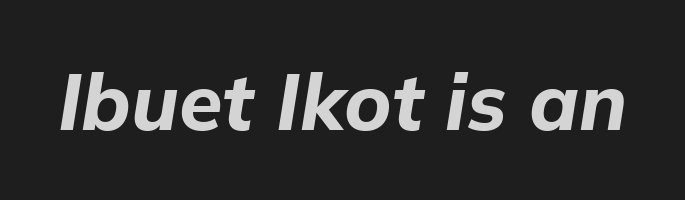
The image shows 79 px bold type, italic (leaning right); set normal letter spacing, not underlined; low stroke contrast and a medium x-height.
